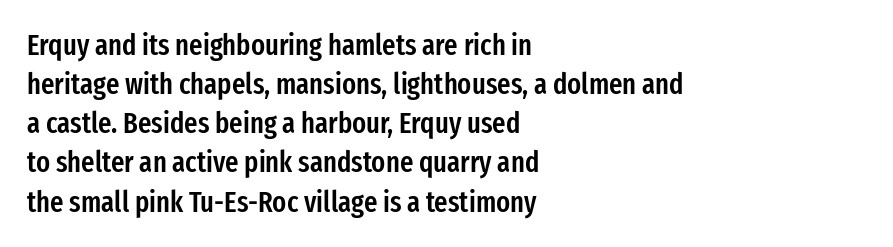
Examine the stroke ends and you'll find no serifs. Its strokes are somewhat broadened, the hallmark of semibold type. Glance below the letters and you will spot only blank space. The lines sit at an ordinary, default distance from one another. Notice how the stems are strictly vertical — no italics here. Is the letter spacing exaggerated? No — it looks like the ordinary default.
